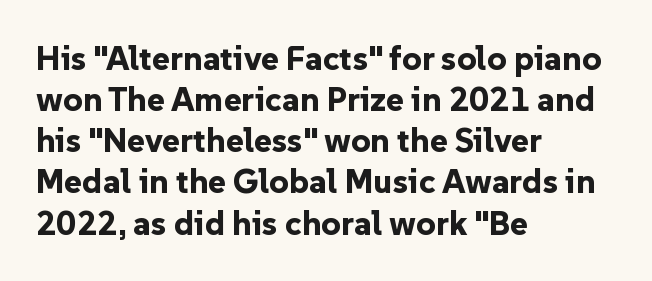
The image shows 34 px bold sans-serif type, upright; set left-aligned, line spacing 1.21x, normal letter spacing, not underlined; low stroke contrast and a medium x-height.
